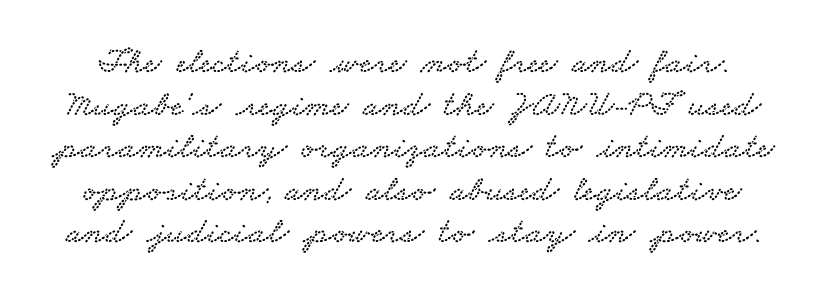
The string is rendered with underlining switched off. Does the leading feel generous? Not at all — it's pinched. This is serif lettering, the kind often seen in printed books. The rendering uses natural spacing where letterforms have individual widths. Inter-character spacing is left at the font's built-in metrics.
